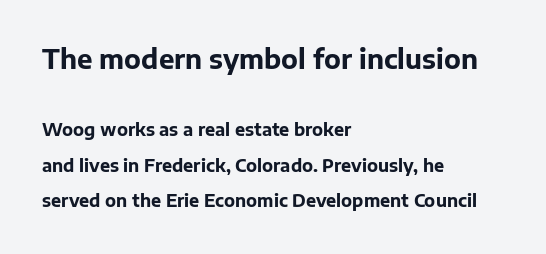
Type without underlining. Teacher's note: observe the even left margin — that is flush-left alignment. Between these two stacked blocks, the higher one wins on size. Tracking value appears to be zero — textbook default spacing. Heavy-handed strokes throughout: this text is bold. Do the letters lean? They stand straight.
